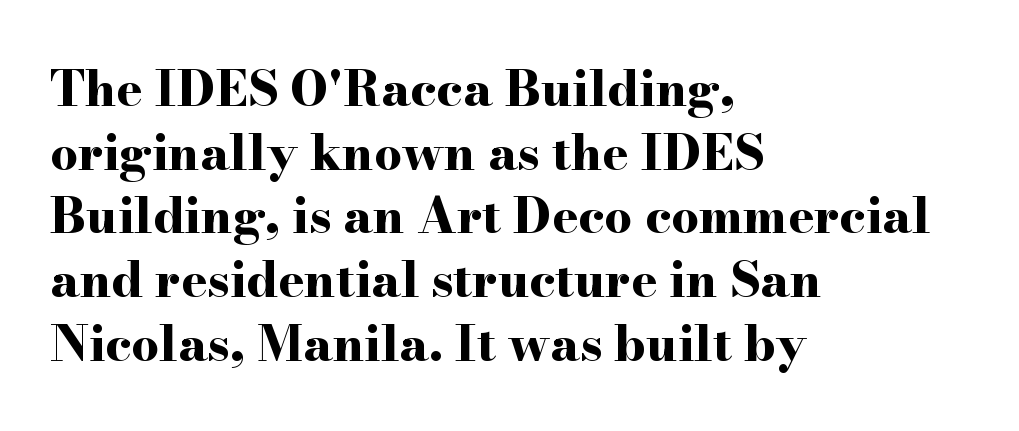
These lines carry a lot of weight — the face is fully bold. When letters stand straight like this, we call the style roman or upright. Between one letter and the next there's only the usual sliver of space. Do the characters align in a grid? No, the font is proportional. To sum up the face: it has serifs. Summary of vertical rhythm: regular, with standard interline spacing.
